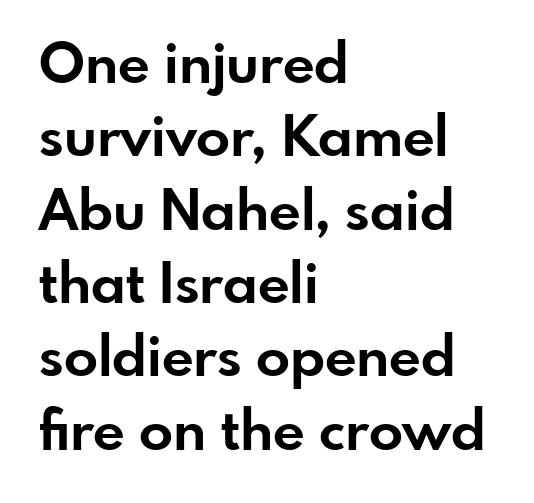
Is the letter spacing exaggerated? No — it looks like the ordinary default. Style check: upright. The lines are quadded left. Is this a fixed-width face? No — the glyphs have proportional, varying widths. Each glyph is drawn with heavy, bold strokes. Type without underlining.
